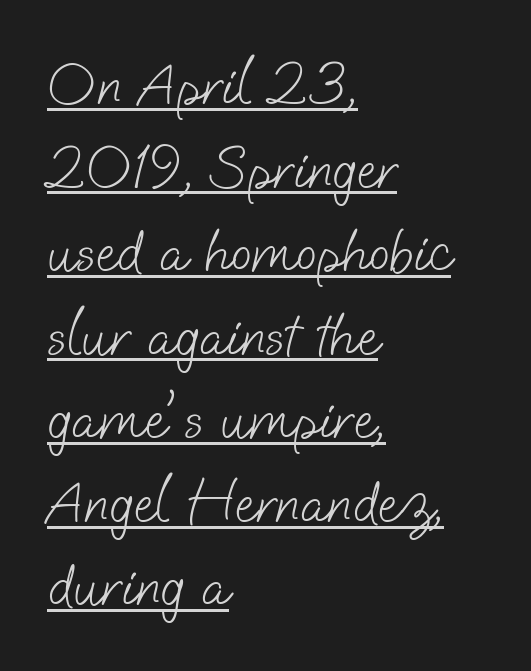
{"serif": "no", "bold": "no", "weight": "light", "width": "normal", "stroke_contrast": "low", "x_height": "small", "monospaced": "no", "underline": "yes", "align": "left", "line_spacing": "normal", "line_spacing_ratio": 1.37, "letter_spacing": "normal", "letter_spacing_em": 0.0, "glyph_px": 61}
